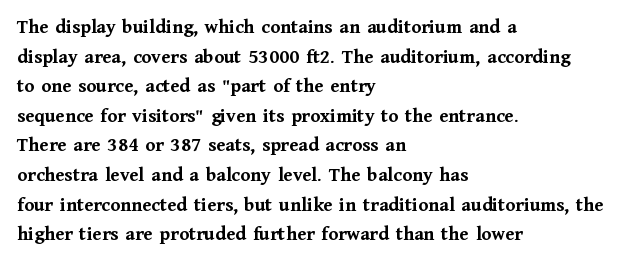
{"italic": "no", "bold": "yes", "underline": "no", "align": "left", "line_spacing": "normal", "line_spacing_ratio": 1.48, "letter_spacing": "normal", "letter_spacing_em": 0.0, "glyph_px": 20}
